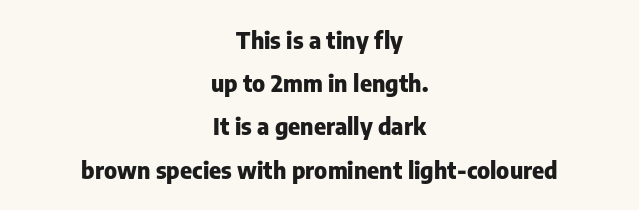
{"italic": "no", "bold": "yes", "underline": "no", "align": "center", "line_spacing_ratio": 1.88, "letter_spacing": "normal", "letter_spacing_em": 0.0, "glyph_px": 23}
